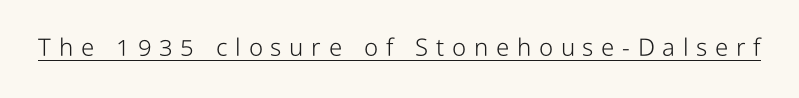
{"italic": "no", "bold": "no", "underline": "yes", "letter_spacing": "wide", "letter_spacing_em": 0.32, "glyph_px": 24}
